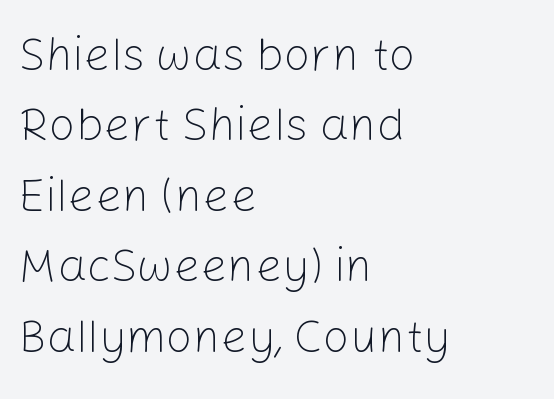
Has an underline been added? It has not. No feet cap the strokes, marking this as sans-serif type. Letters have the restrained weight of plain body copy at most. Students, note that the glyphs here touch the page at normal intervals. Leftover space on each line is placed entirely after the last word. Honestly, the row spacing looks completely unremarkable.
